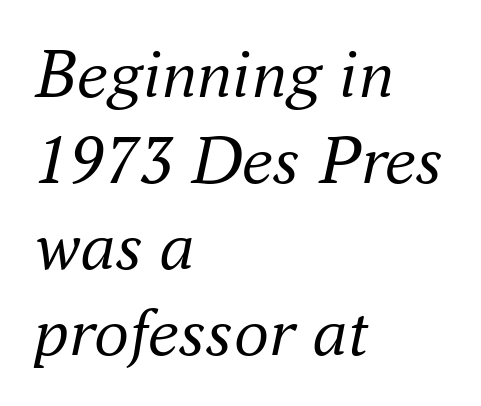
Q: Is the text bold? A: No.
Q: Is the text italic (slanted)? A: Yes, it leans right by about 16 degrees.
Q: Is the typeface a serif or a sans-serif typeface? A: Serif.
Q: Is the text underlined? A: No.
Q: How is the paragraph aligned? A: Left-aligned.
Q: Is the spacing between letters normal or unusually wide? A: Normal.
Q: Width (condensed, normal, or wide)? A: Normal.
Q: Stroke contrast? A: Medium.
Q: x-height? A: Small.
Q: Monospaced? A: No.
